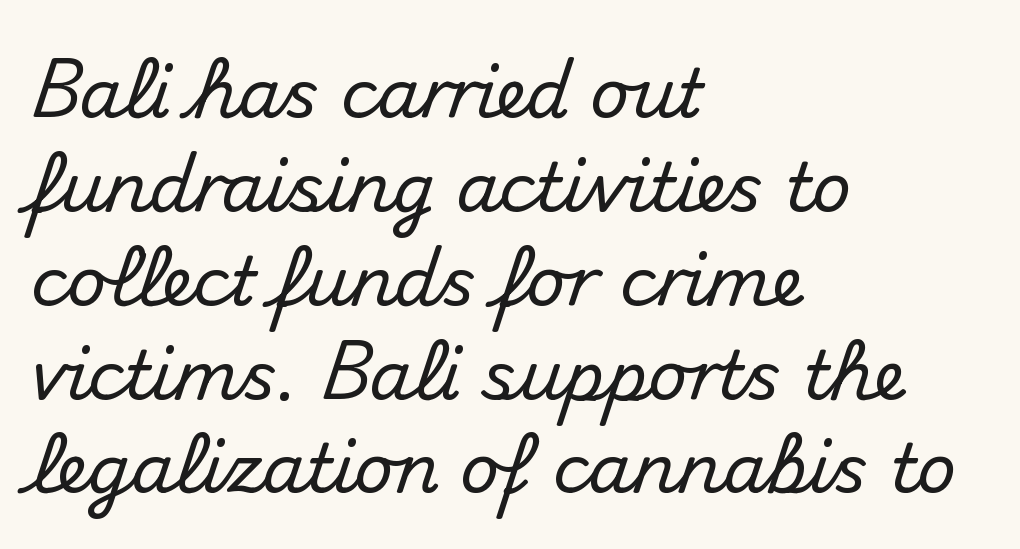
Varying glyph widths throughout — classic text-font behaviour. The words here are not underlined. You can tell from the bare stems that sans-serif type was used. If you measured baseline to baseline, you'd find a middling distance.
